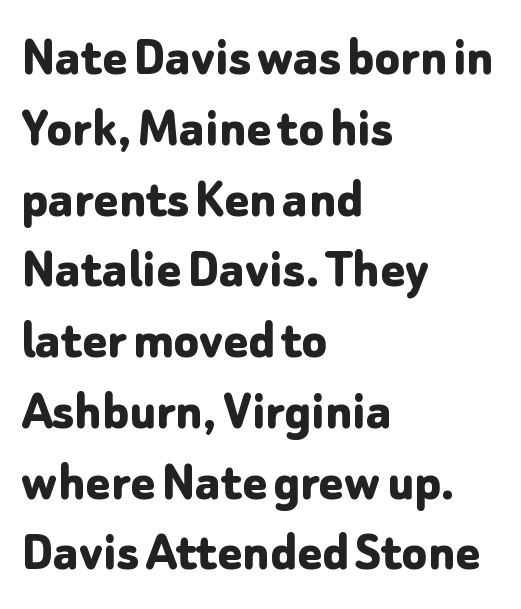
{"serif": "no", "italic": "no", "bold": "yes", "weight": "bold", "width": "normal", "stroke_contrast": "low", "x_height": "medium", "monospaced": "no", "underline": "no", "align": "left", "line_spacing_ratio": 1.22, "letter_spacing": "normal", "letter_spacing_em": 0.0, "glyph_px": 58}
